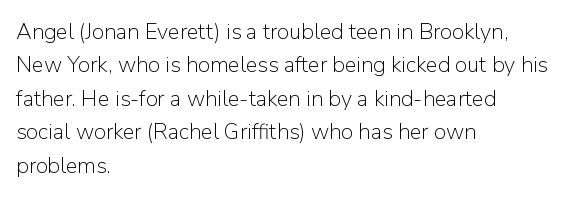
Summary of vertical rhythm: regular, with standard interline spacing. No extra ink here — the face is not bold. Quick note: not italic, upright. Horizontal alignment here is leftward, the default for most running prose.
